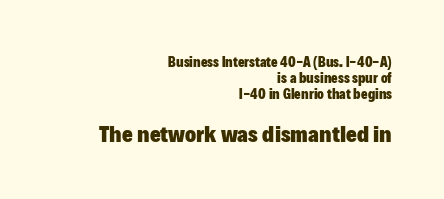
{"italic": "no", "bold": "yes", "underline": "no", "align": "right", "line_spacing": "tight", "line_spacing_ratio": 1.13, "letter_spacing": "normal", "letter_spacing_em": 0.0, "larger_block": "second", "size_ratio": 1.64, "glyph_px": 23}
